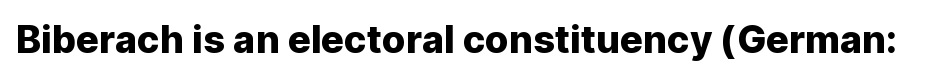
The image shows 38 px sans-serif type, upright; set normal letter spacing, not underlined; low stroke contrast and a medium x-height.
